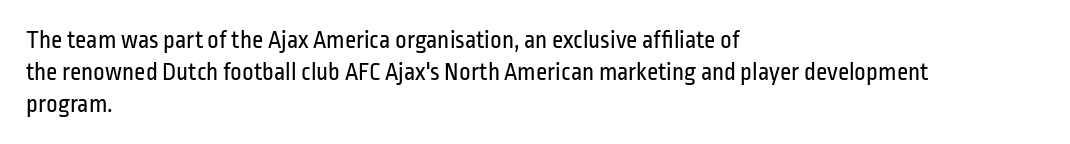
Q: Is the text bold? A: No.
Q: Is the text italic (slanted)? A: No, it is upright.
Q: Is the text underlined? A: No.
Q: How is the paragraph aligned? A: Left-aligned.
Q: Is the spacing between letters normal or unusually wide? A: Normal.
Q: Is the spacing between lines tight, normal or loose? A: Normal.
